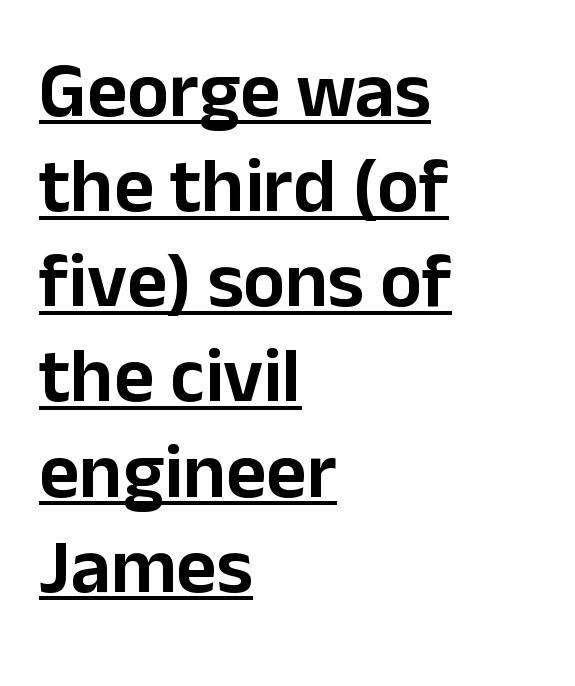
Q: Is the text italic (slanted)? A: No, it is upright.
Q: Is the typeface a serif or a sans-serif typeface? A: Sans-serif.
Q: Is the text underlined? A: Yes.
Q: How is the paragraph aligned? A: Left-aligned.
Q: Is the spacing between letters normal or unusually wide? A: Normal.
Q: Width (condensed, normal, or wide)? A: Normal.
Q: Stroke contrast? A: Low.
Q: x-height? A: Medium.
Q: Monospaced? A: No.
